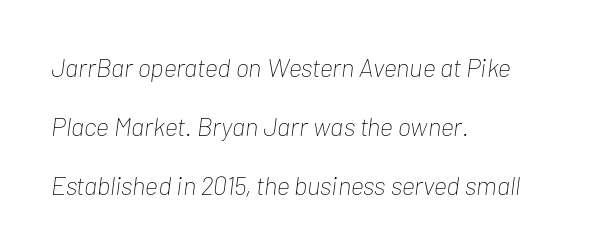
{"italic": "yes", "lean": "right", "slant_degrees": 7, "bold": "no", "underline": "no", "align": "left", "line_spacing": "loose", "line_spacing_ratio": 2.26, "letter_spacing": "normal", "letter_spacing_em": 0.0, "glyph_px": 26}
